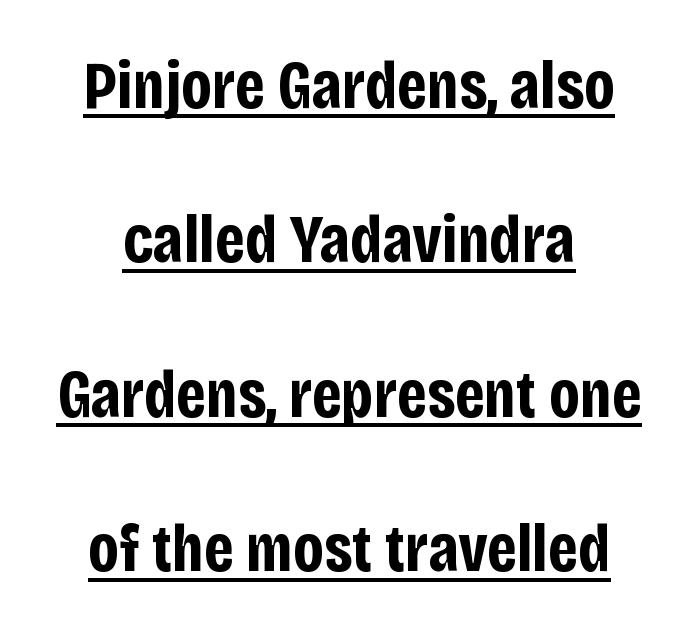
The image shows 68 px bold, condensed sans-serif type, upright; set loose line spacing (2.27x), normal letter spacing, underlined; low stroke contrast and a large x-height.
